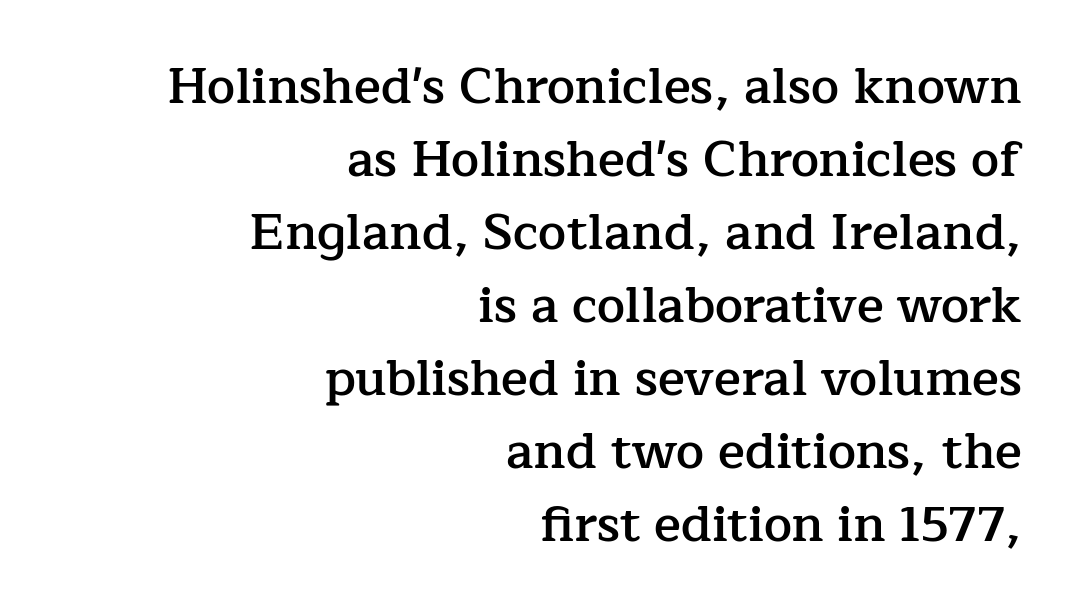
{"serif": "yes", "italic": "no", "bold": "semi", "weight": "semibold", "width": "normal", "stroke_contrast": "low", "x_height": "medium", "monospaced": "no", "underline": "no", "align": "right", "line_spacing": "normal", "line_spacing_ratio": 1.46, "letter_spacing": "normal", "letter_spacing_em": 0.0, "glyph_px": 50}
